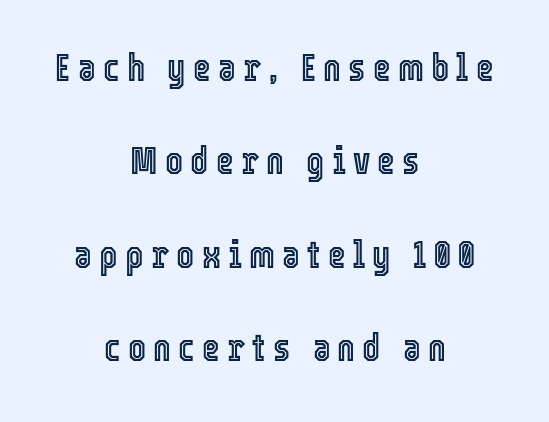
{"italic": "no", "width": "condensed", "x_height": "medium", "monospaced": "no", "underline": "no", "align": "center", "line_spacing": "loose", "line_spacing_ratio": 2.46, "glyph_px": 38}
